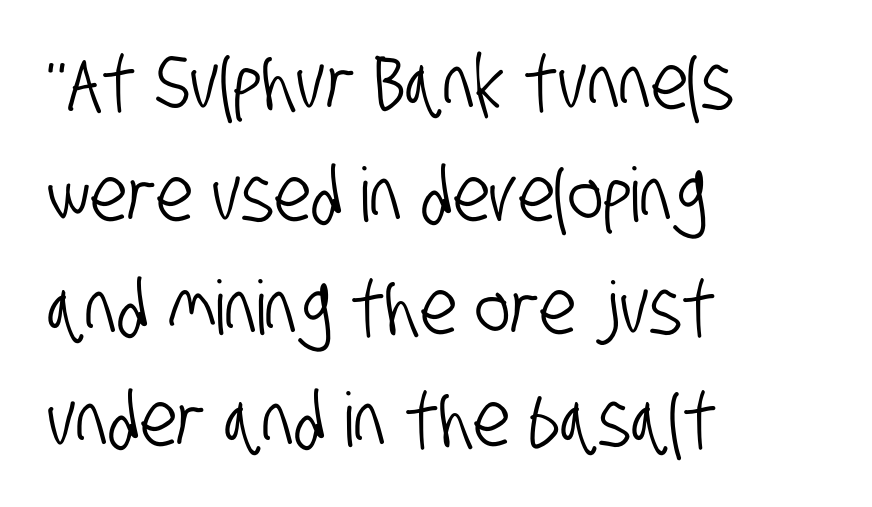
Quick note: interline space is typical. The foot of each line stays bare and open. Each line starts at the same left margin while the right side varies. Short note: letters normally spaced. Unlike a traditional serif, this face leaves its strokes unadorned. Here the designer chose a conventional face with non-uniform glyph widths.
